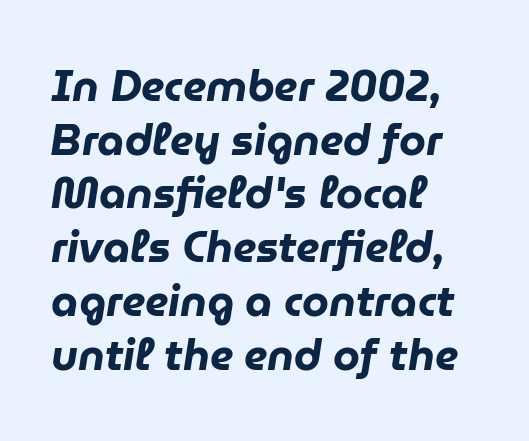
{"italic": "yes", "lean": "right", "slant_degrees": 9, "bold": "yes", "weight": "heavy", "width": "normal", "stroke_contrast": "low", "x_height": "medium", "monospaced": "no", "underline": "no", "align": "left", "line_spacing": "normal", "line_spacing_ratio": 1.25, "letter_spacing": "normal", "letter_spacing_em": 0.0, "glyph_px": 43}
